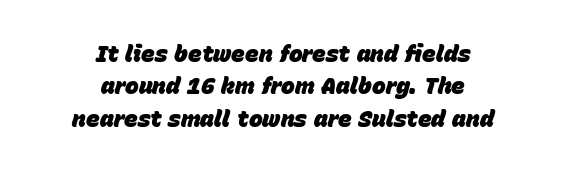
Glance below the letters and you will spot only blank space. The tracking reads as untouched default to a designer's eye. The face used here has the dense, thick strokes of a bold. Baseline-to-baseline distance is the conventional proportion of letter height. This sample uses an oblique cut, with every glyph tilted off the vertical.
